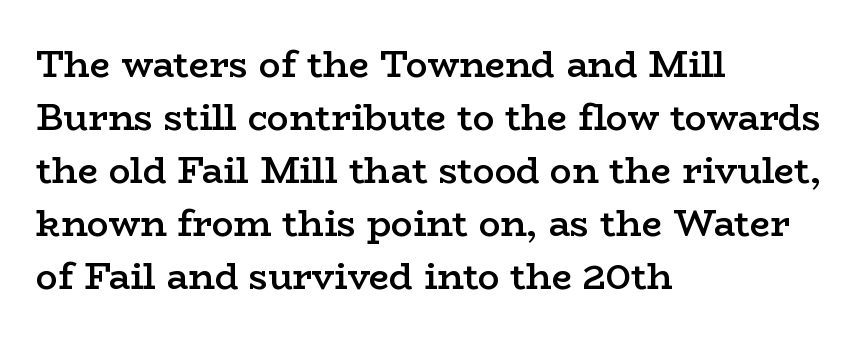
Only glyphs here, with clear space below each row. A typesetter would call this proportional, since set widths differ per character. On the weight axis this lands at semibold, roughly 600. The space between consecutive lines is moderate. A serif font was chosen for this passage. Each word holds together tightly as a unit, with standard inter-letter gaps.
